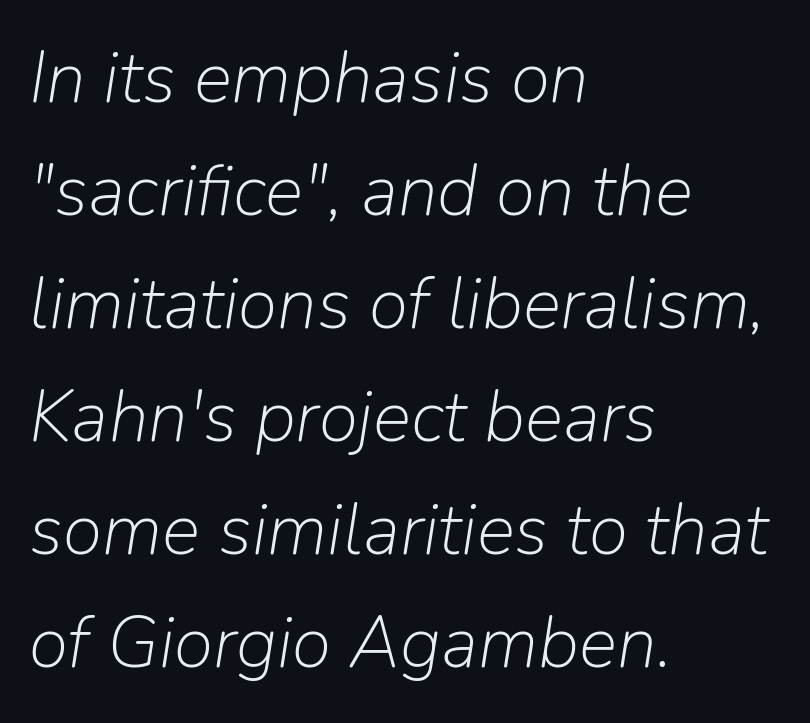
{"italic": "yes", "lean": "right", "slant_degrees": 9, "bold": "no", "weight": "light", "width": "normal", "stroke_contrast": "low", "x_height": "medium", "monospaced": "no", "underline": "no", "align": "left", "line_spacing": "normal", "line_spacing_ratio": 1.57, "letter_spacing": "normal", "letter_spacing_em": 0.0, "glyph_px": 72}
